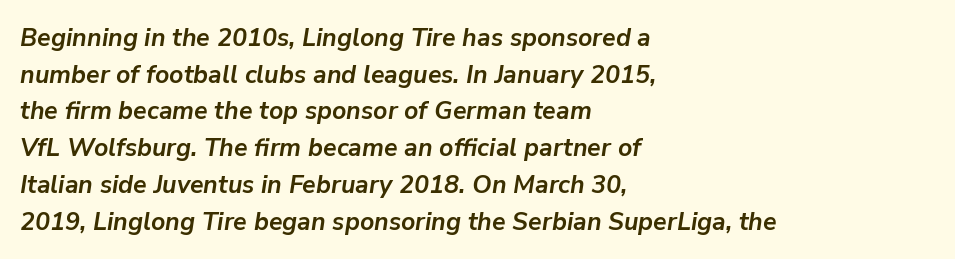
Q: Is the text bold? A: Yes.
Q: Is the text italic (slanted)? A: Yes, it leans right by about 9 degrees.
Q: Is the text underlined? A: No.
Q: How is the paragraph aligned? A: Left-aligned.
Q: Is the spacing between letters normal or unusually wide? A: Normal.
Q: Is the spacing between lines tight, normal or loose? A: Normal.
